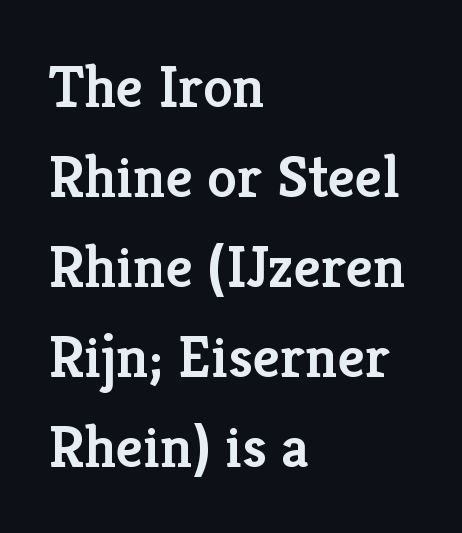
In terms of weight, the rendering is demibold, just under bold. Font category for this specimen: serif. Descender tails drop into unmarked territory. Posture: vertical.
